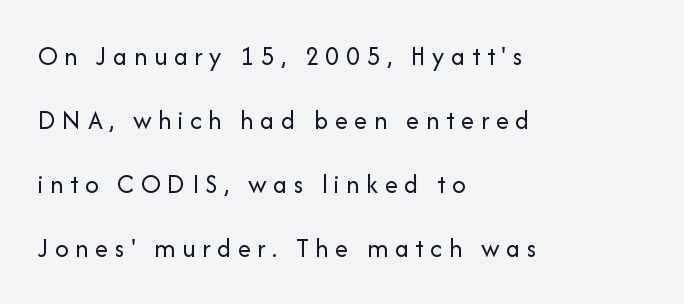
A light-to-regular cut is what we see here. Quick note: not italic, upright. In terms of leading, this rendering errs on the spacious side. Compared with typical body copy, the letter spacing here is much looser.
